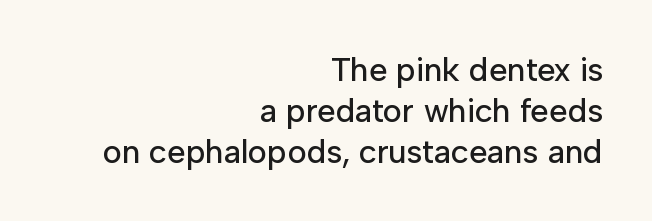
{"serif": "no", "italic": "no", "width": "normal", "stroke_contrast": "low", "x_height": "medium", "monospaced": "no", "underline": "no", "align": "right", "line_spacing_ratio": 1.24, "letter_spacing": "normal", "letter_spacing_em": 0.0, "glyph_px": 33}
